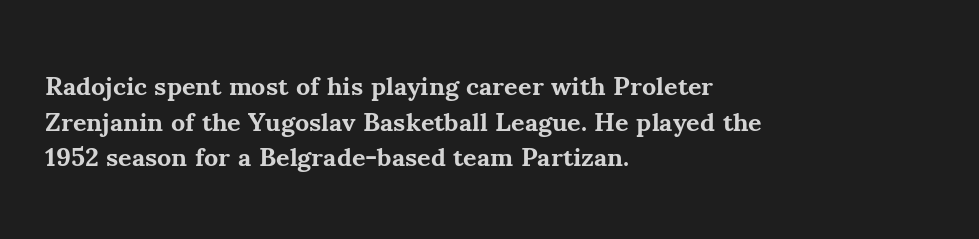
Q: Is the text bold? A: Yes.
Q: Is the text italic (slanted)? A: No, it is upright.
Q: Is the text underlined? A: No.
Q: How is the paragraph aligned? A: Left-aligned.
Q: Is the spacing between letters normal or unusually wide? A: Normal.
Q: Is the spacing between lines tight, normal or loose? A: Normal.
